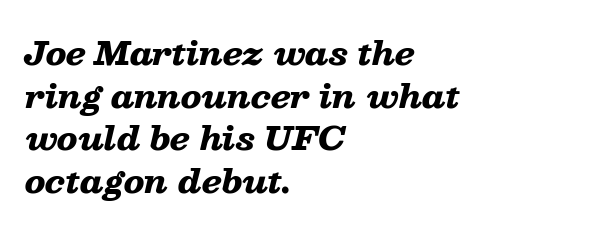
The rendering uses natural spacing where letterforms have individual widths. Is the letter spacing exaggerated? No — it looks like the ordinary default. Horizontal alignment here is leftward, the default for most running prose. Letters rest on an invisible, unmarked baseline.
